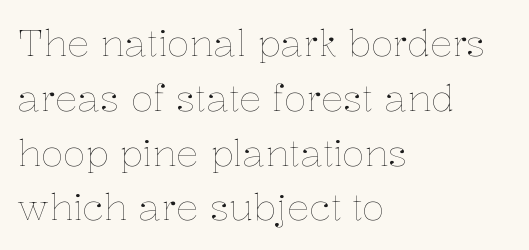
The weight tops out at a normal text grade. These lines keep a tight, regular rhythm from letter to letter. Varying glyph widths throughout — classic text-font behaviour. Line spacing here is normal. Does the copy run flush right? No — it runs flush left.
